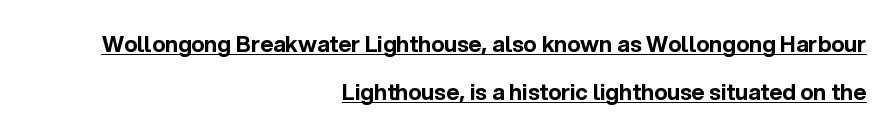
Q: Is the text bold? A: Yes.
Q: Is the text italic (slanted)? A: No, it is upright.
Q: Is the text underlined? A: Yes.
Q: How is the paragraph aligned? A: Right-aligned.
Q: Is the spacing between letters normal or unusually wide? A: Normal.
Q: Is the spacing between lines tight, normal or loose? A: Loose.
